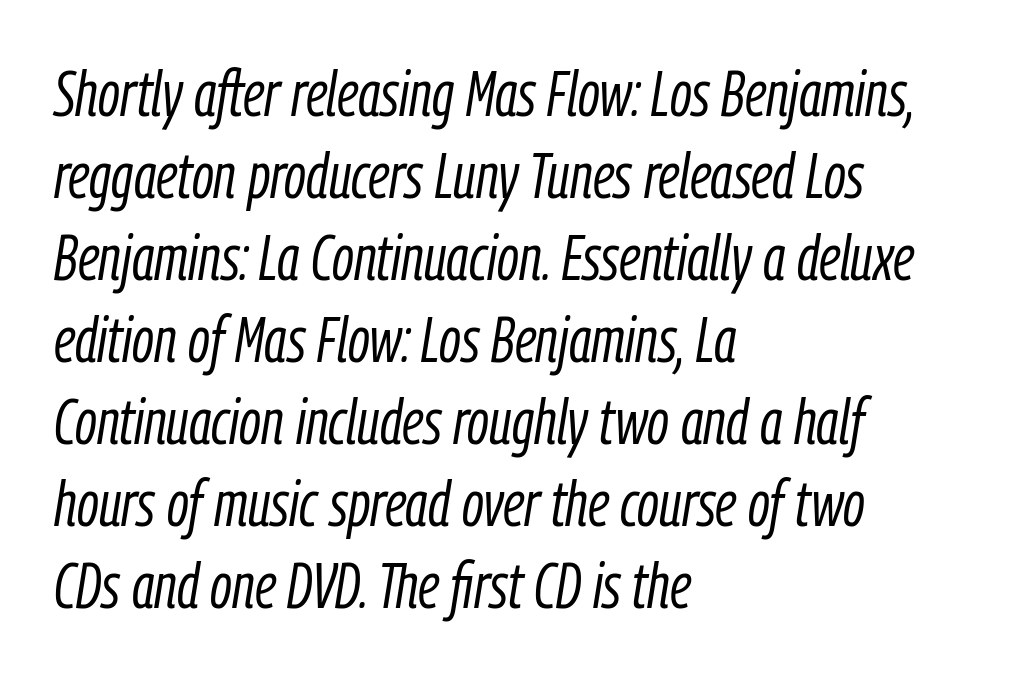
The image shows 64 px light, condensed type, italic (leaning right); set left-aligned, normal line spacing (1.28x), normal letter spacing, not underlined; low stroke contrast and a medium x-height.
